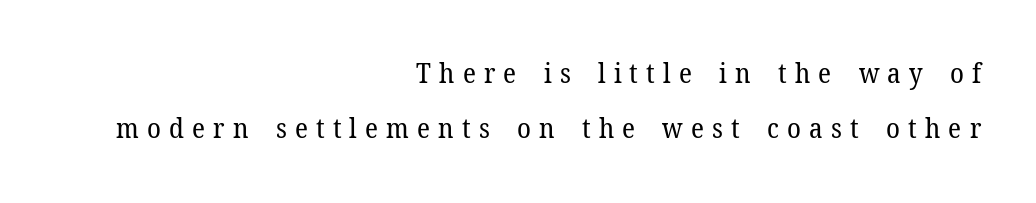
Q: Is the text bold? A: No.
Q: Is the text italic (slanted)? A: No, it is upright.
Q: Is the typeface a serif or a sans-serif typeface? A: Serif.
Q: Is the text underlined? A: No.
Q: How is the paragraph aligned? A: Right-aligned.
Q: Is the spacing between letters normal or unusually wide? A: Unusually wide.
Q: Is the spacing between lines tight, normal or loose? A: Loose.
Q: Width (condensed, normal, or wide)? A: Normal.
Q: Stroke contrast? A: Low.
Q: x-height? A: Medium.
Q: Monospaced? A: No.
